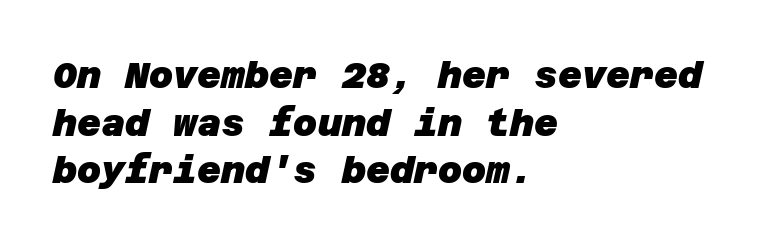
The image shows 37 px heavy sans-serif type; set left-aligned, normal line spacing (1.29x), normal letter spacing, not underlined; low stroke contrast and a large x-height.
